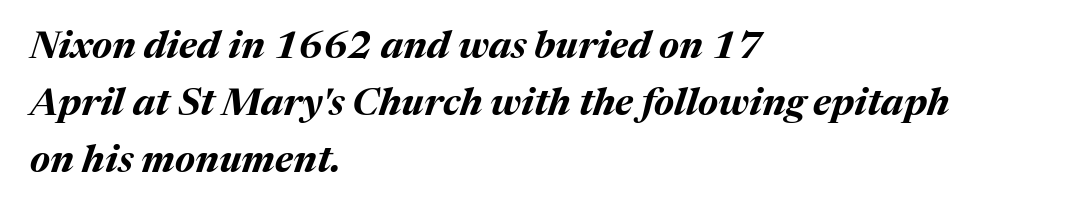
The image shows 38 px bold type, italic (leaning right); set left-aligned, normal line spacing (1.5x), normal letter spacing, not underlined; medium stroke contrast and a medium x-height.
